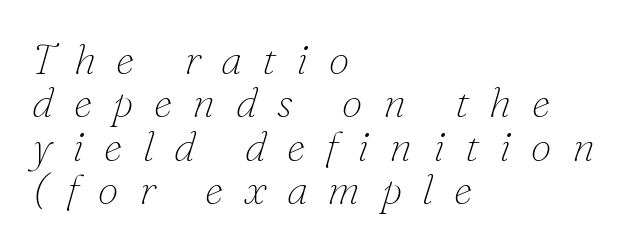
The image shows 42 px thin serif type, italic (leaning right); set left-aligned, tight line spacing (1.03x), unusually wide letter spacing (+0.48 em), not underlined; low stroke contrast and a small x-height.
